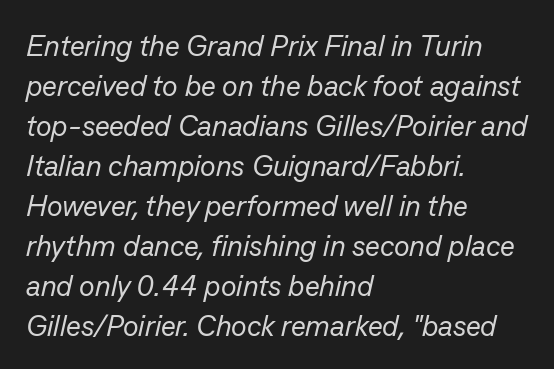
Visually the block forms a straight wall on the left and a jagged coastline on the right. An italicized treatment has been applied to the whole sample. If you measured baseline to baseline, you'd find a middling distance. Nobody drew a line under any word here. Caption: standard tracking, unaltered.
